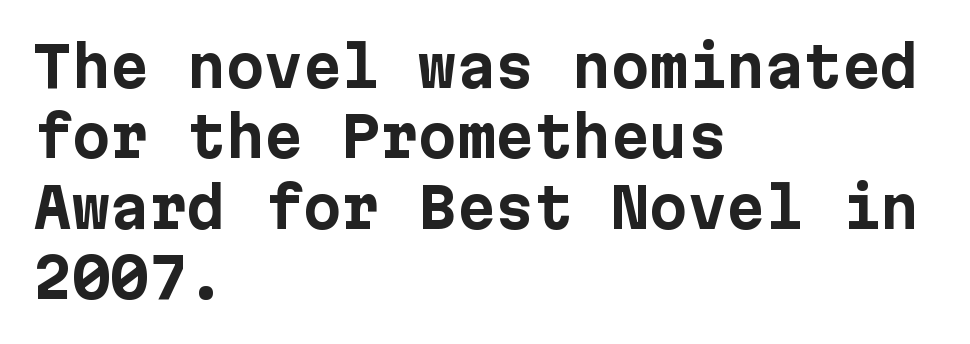
A sans-serif font was chosen for this passage. Stroke thickness is high; the sample reads as a true bold. Glance below the letters and you will spot only blank space. If you drew a line through each stem, it would be perfectly vertical. Regular leading.
